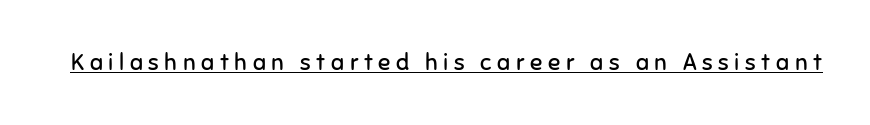
{"italic": "no", "bold": "no", "underline": "yes", "letter_spacing": "wide", "letter_spacing_em": 0.24, "glyph_px": 23}
